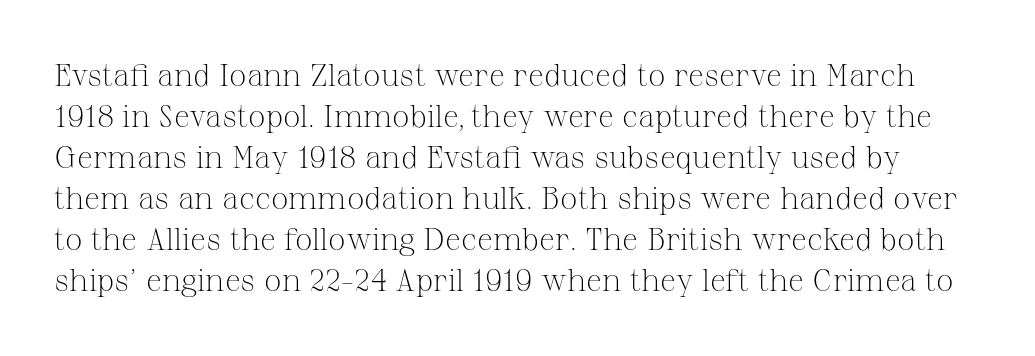
Nope, not italic — everything's standing straight. Check where the strokes stop: tiny serifs finish them off. Underlining? Definitely not there. Bold? No — there's no thickening of the strokes.
